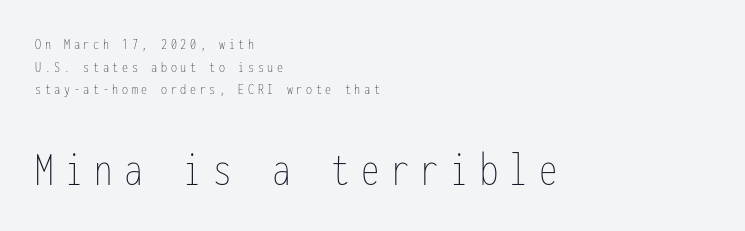
Q: Is the text bold? A: No.
Q: Is the text italic (slanted)? A: No, it is upright.
Q: Is the text underlined? A: No.
Q: How is the paragraph aligned? A: Left-aligned.
Q: Is the spacing between letters normal or unusually wide? A: Unusually wide.
Q: Is the spacing between lines tight, normal or loose? A: Normal.
Q: Which block of text is set in a larger size, the first (top) or the second (bottom)? A: The second (bottom) one.
Q: Width (condensed, normal, or wide)? A: Condensed.
Q: Stroke contrast? A: Low.
Q: x-height? A: Medium.
Q: Monospaced? A: Yes.
